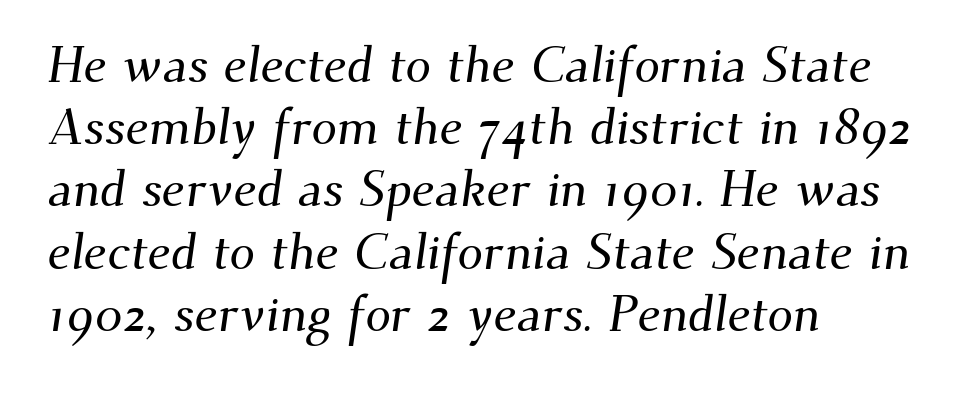
These lines are composed in type with serifs. This sample has the flowing, uneven cadence of proportional lettering. Leftover space on each line is placed entirely after the last word. The passage shown has conventional tracking throughout. Has an underline been added? It has not.
